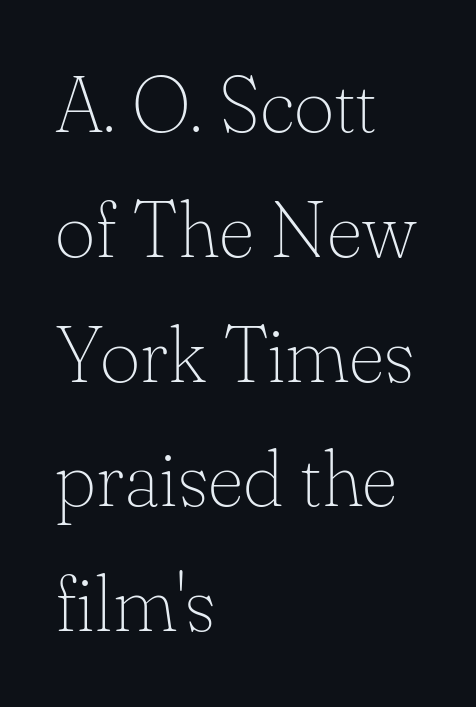
The image shows 78 px thin serif type, upright; set left-aligned, normal line spacing (1.6x), normal letter spacing, not underlined; low stroke contrast and a small x-height.
